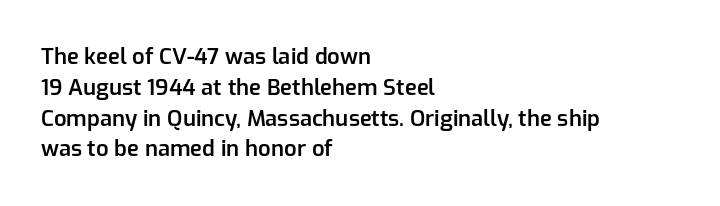
Q: Is the text bold? A: Semi-bold.
Q: Is the text italic (slanted)? A: No, it is upright.
Q: Is the text underlined? A: No.
Q: How is the paragraph aligned? A: Left-aligned.
Q: Is the spacing between letters normal or unusually wide? A: Normal.
Q: Is the spacing between lines tight, normal or loose? A: Normal.
